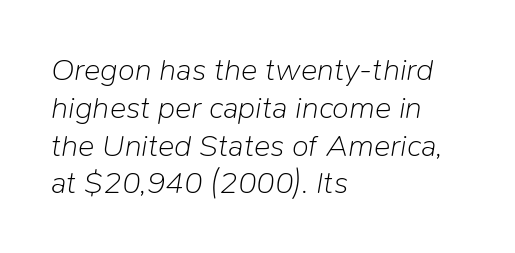
This sample has the flowing, uneven cadence of proportional lettering. Just letters on the line, the space beneath them empty. There's an unmistakable incline to the writing here. Is the letter spacing exaggerated? No — it looks like the ordinary default. In CSS terms this would be text-align: left.
